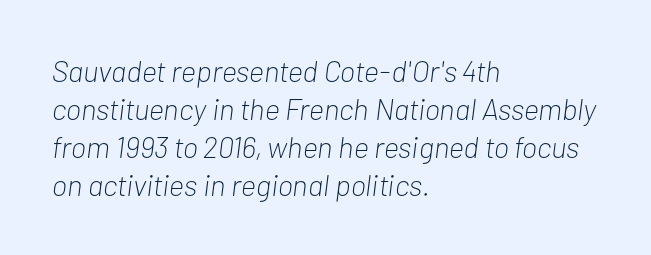
The image shows 30 px light, condensed type, italic (leaning right); set left-aligned, normal line spacing (1.27x), normal letter spacing, not underlined; low stroke contrast and a medium x-height.
